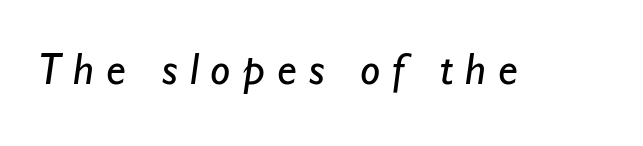
The image shows 45 px regular-weight sans-serif type; set unusually wide letter spacing (+0.27 em), not underlined; low stroke contrast and a small x-height.
